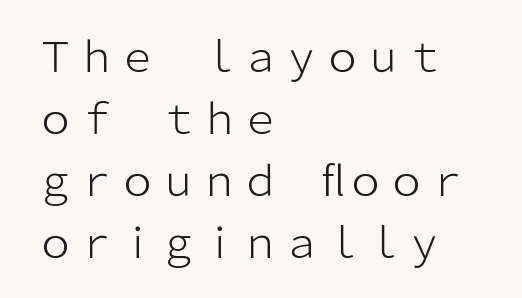
This sample has the flowing, uneven cadence of proportional lettering. Any mark beneath the type? The region is blank. Reading down the column, the eye jumps a familiar distance to each next line. Reading down the block, your eye returns to a fixed left position each line. Heft: none added — not bold. The specimen reads as upright at a glance.
